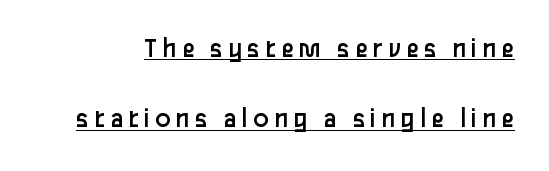
Do the letters lean? They stand straight. Here the designer chose a conventional face with non-uniform glyph widths. No feet cap the strokes, marking this as sans-serif type. Underlined type. Regarding leading, the lines here are spaced well apart. Is the stroke heavy? The answer is a plain regular-or-lighter.
